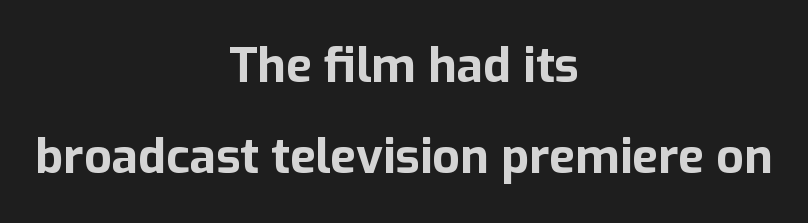
Q: Is the text bold? A: Yes.
Q: Is the text italic (slanted)? A: No, it is upright.
Q: Is the typeface a serif or a sans-serif typeface? A: Sans-serif.
Q: Is the text underlined? A: No.
Q: How is the paragraph aligned? A: Centered.
Q: Is the spacing between letters normal or unusually wide? A: Normal.
Q: Is the spacing between lines tight, normal or loose? A: Loose.
Q: Width (condensed, normal, or wide)? A: Normal.
Q: Stroke contrast? A: Low.
Q: x-height? A: Medium.
Q: Monospaced? A: No.
